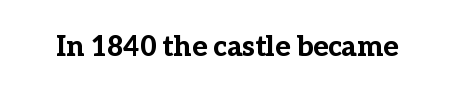
{"serif": "yes", "italic": "no", "bold": "yes", "weight": "bold", "width": "normal", "stroke_contrast": "low", "x_height": "medium", "monospaced": "no", "underline": "no", "letter_spacing": "normal", "letter_spacing_em": 0.0, "glyph_px": 28}
